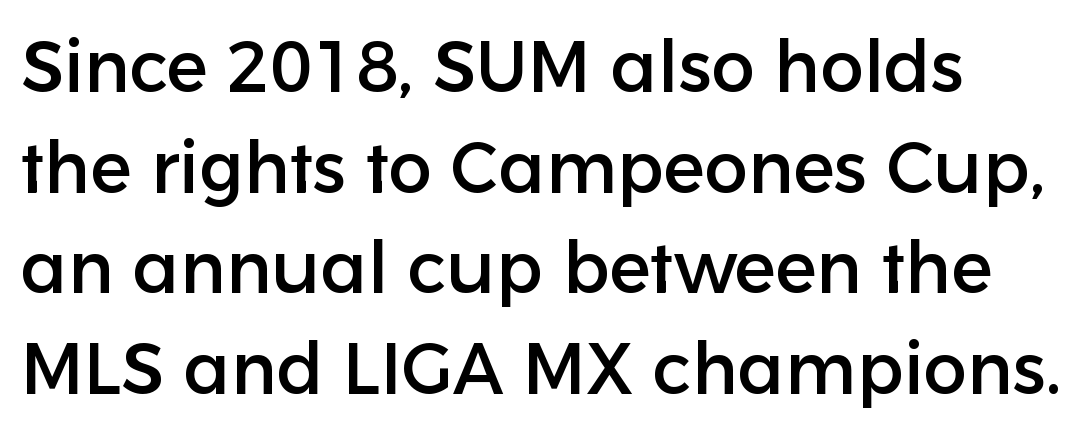
{"serif": "no", "italic": "no", "width": "normal", "stroke_contrast": "low", "x_height": "medium", "monospaced": "no", "underline": "no", "line_spacing": "normal", "line_spacing_ratio": 1.38, "letter_spacing": "normal", "letter_spacing_em": 0.0, "glyph_px": 73}
